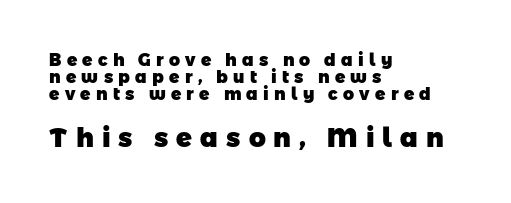
These lines have a slow, spaced-out rhythm from letter to letter. The space directly below the letters is spotless. Two sizes are in play, and the larger belongs to the second block. Reading down the block, your eye returns to a fixed left position each line. The face used here has the dense, thick strokes of a bold.
